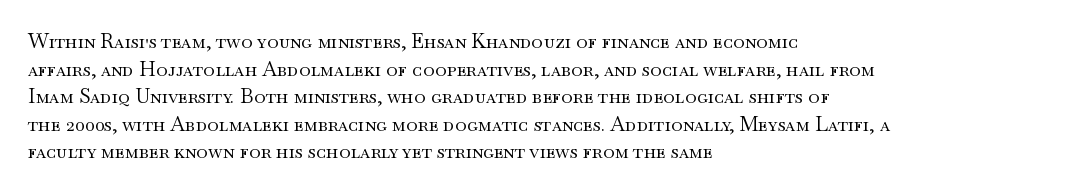
Q: Is the text bold? A: No.
Q: Is the text italic (slanted)? A: No, it is upright.
Q: Is the text underlined? A: No.
Q: How is the paragraph aligned? A: Left-aligned.
Q: Is the spacing between letters normal or unusually wide? A: Normal.
Q: Is the spacing between lines tight, normal or loose? A: Normal.
